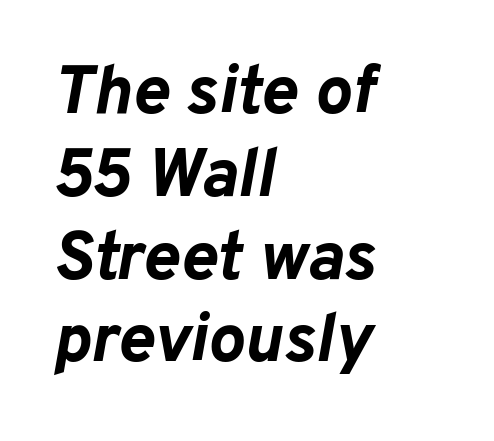
Q: Is the text bold? A: Yes.
Q: Is the text italic (slanted)? A: Yes, it leans right by about 10 degrees.
Q: Is the text underlined? A: No.
Q: How is the paragraph aligned? A: Left-aligned.
Q: Is the spacing between letters normal or unusually wide? A: Normal.
Q: Width (condensed, normal, or wide)? A: Normal.
Q: Stroke contrast? A: Low.
Q: x-height? A: Medium.
Q: Monospaced? A: No.
